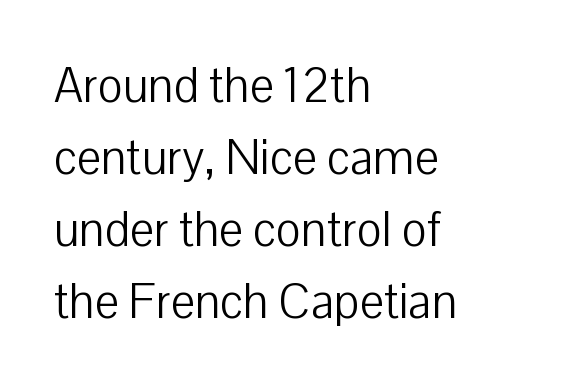
{"serif": "no", "italic": "no", "bold": "no", "weight": "light", "width": "normal", "stroke_contrast": "low", "x_height": "medium", "monospaced": "no", "underline": "no", "align": "left", "line_spacing": "normal", "line_spacing_ratio": 1.5, "letter_spacing": "normal", "letter_spacing_em": 0.0, "glyph_px": 48}
